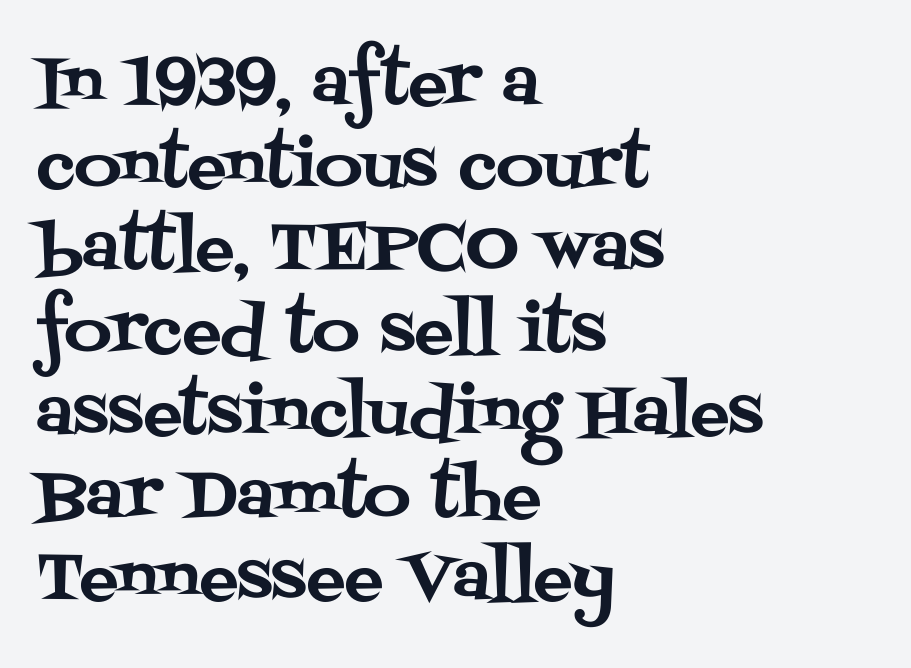
Q: Is the text italic (slanted)? A: No, it is upright.
Q: Is the typeface a serif or a sans-serif typeface? A: Serif.
Q: Is the text underlined? A: No.
Q: How is the paragraph aligned? A: Left-aligned.
Q: Is the spacing between letters normal or unusually wide? A: Normal.
Q: Is the spacing between lines tight, normal or loose? A: Normal.
Q: Width (condensed, normal, or wide)? A: Normal.
Q: Stroke contrast? A: Medium.
Q: x-height? A: Large.
Q: Monospaced? A: No.
